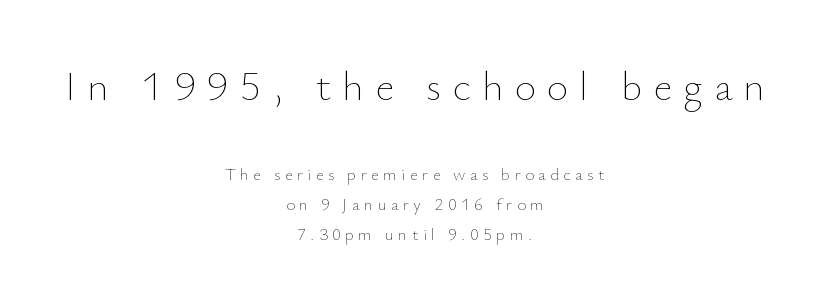
{"italic": "no", "bold": "no", "weight": "thin", "width": "normal", "stroke_contrast": "low", "x_height": "small", "monospaced": "no", "underline": "no", "align": "center", "line_spacing_ratio": 1.75, "letter_spacing": "wide", "letter_spacing_em": 0.26, "larger_block": "first", "size_ratio": 2.47, "glyph_px": 42}
